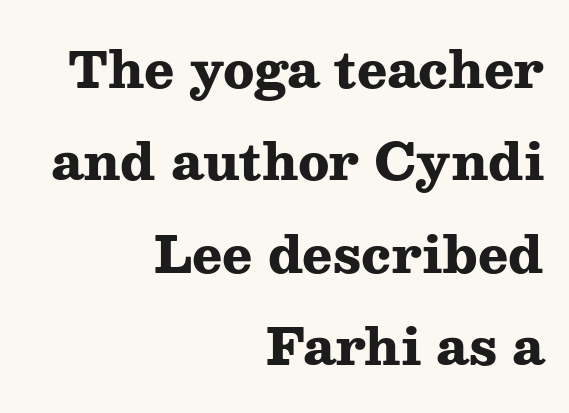
{"serif": "yes", "italic": "no", "bold": "yes", "weight": "heavy", "width": "wide", "stroke_contrast": "medium", "x_height": "medium", "monospaced": "no", "underline": "no", "align": "right", "line_spacing_ratio": 1.85, "letter_spacing": "normal", "letter_spacing_em": 0.0, "glyph_px": 50}
